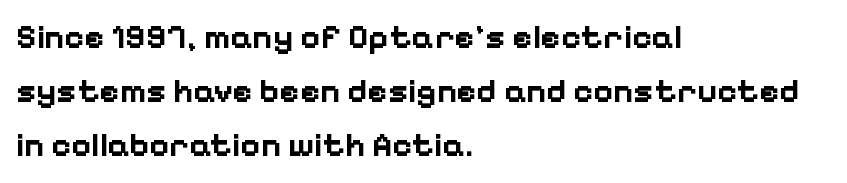
The image shows 34 px bold sans-serif type, upright; set left-aligned, normal line spacing (1.59x), normal letter spacing, not underlined; low stroke contrast and a medium x-height.
